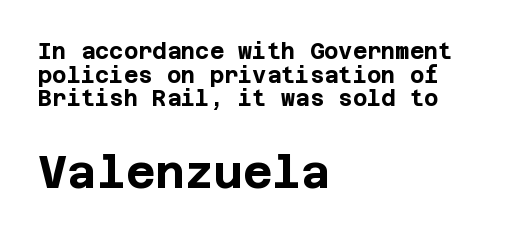
Q: Is the text bold? A: Yes.
Q: Is the text italic (slanted)? A: No, it is upright.
Q: Is the typeface a serif or a sans-serif typeface? A: Sans-serif.
Q: Is the text underlined? A: No.
Q: How is the paragraph aligned? A: Left-aligned.
Q: Is the spacing between letters normal or unusually wide? A: Normal.
Q: Is the spacing between lines tight, normal or loose? A: Tight.
Q: Which block of text is set in a larger size, the first (top) or the second (bottom)? A: The second (bottom) one.
Q: Width (condensed, normal, or wide)? A: Normal.
Q: Stroke contrast? A: Low.
Q: x-height? A: Large.
